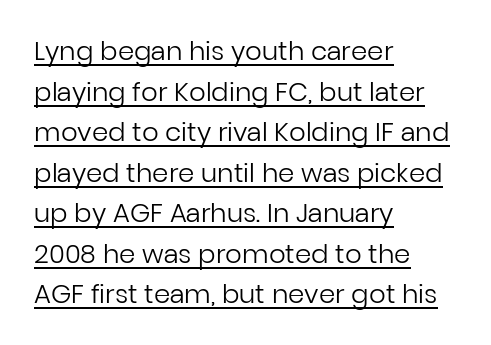
{"italic": "no", "bold": "no", "underline": "yes", "align": "left", "line_spacing": "normal", "line_spacing_ratio": 1.56, "letter_spacing": "normal", "letter_spacing_em": 0.0, "glyph_px": 26}
